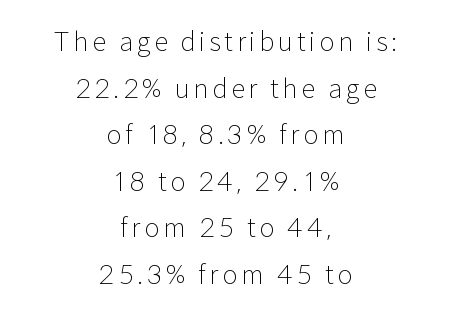
Q: Is the text bold? A: No.
Q: Is the text italic (slanted)? A: No, it is upright.
Q: Is the text underlined? A: No.
Q: How is the paragraph aligned? A: Centered.
